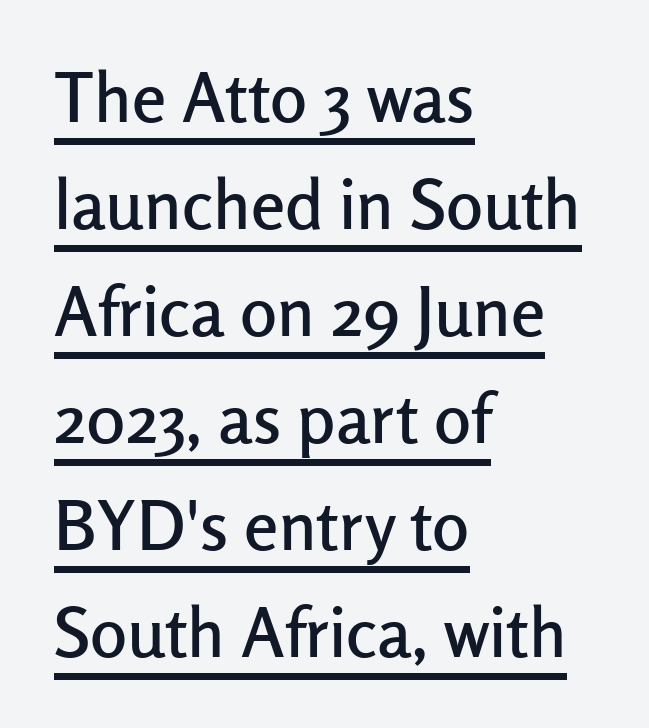
How are the letters spaced? Ordinarily, with no added tracking. The letters stand straight up with perfectly vertical stems. A classic flush-left, rag-right setting is used for this passage. Here the designer chose a conventional face with non-uniform glyph widths.
